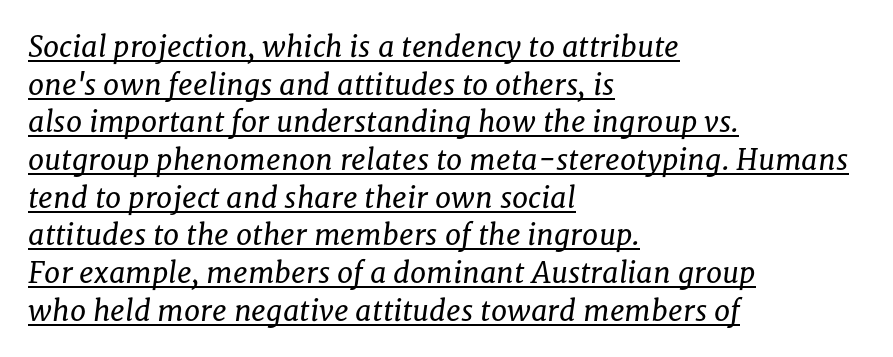
{"serif": "yes", "italic": "yes", "lean": "right", "slant_degrees": 8, "bold": "no", "weight": "regular", "width": "normal", "stroke_contrast": "low", "x_height": "medium", "monospaced": "no", "underline": "yes", "align": "left", "line_spacing": "normal", "line_spacing_ratio": 1.3, "letter_spacing": "normal", "letter_spacing_em": 0.0, "glyph_px": 29}
